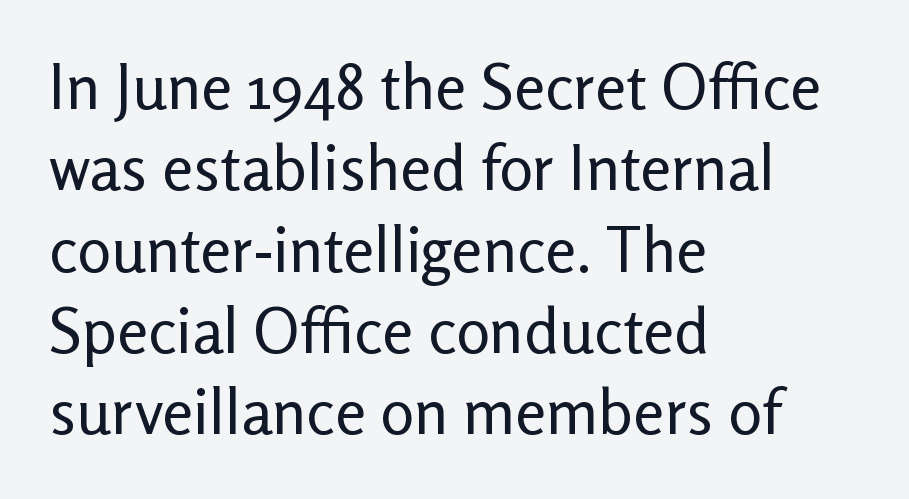
The image shows 63 px regular-weight sans-serif type, upright; set left-aligned, normal line spacing (1.29x), normal letter spacing, not underlined; low stroke contrast and a medium x-height.
